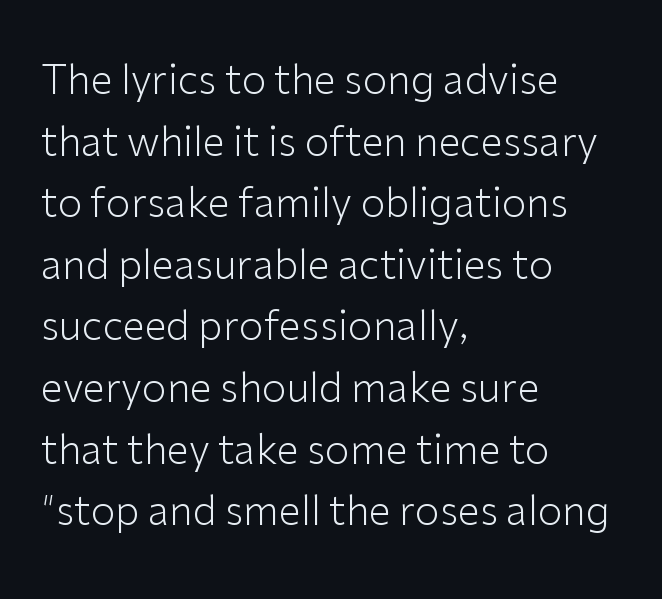
Q: Is the text bold? A: No.
Q: Is the text italic (slanted)? A: No, it is upright.
Q: Is the typeface a serif or a sans-serif typeface? A: Sans-serif.
Q: Is the text underlined? A: No.
Q: How is the paragraph aligned? A: Left-aligned.
Q: Is the spacing between letters normal or unusually wide? A: Normal.
Q: Is the spacing between lines tight, normal or loose? A: Normal.
Q: Width (condensed, normal, or wide)? A: Normal.
Q: Stroke contrast? A: Low.
Q: x-height? A: Medium.
Q: Monospaced? A: No.
